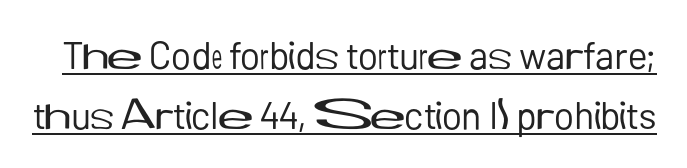
{"serif": "no", "italic": "no", "bold": "no", "weight": "regular", "width": "normal", "stroke_contrast": "low", "x_height": "medium", "monospaced": "no", "underline": "yes", "line_spacing": "normal", "line_spacing_ratio": 1.57, "letter_spacing": "normal", "letter_spacing_em": 0.0, "glyph_px": 38}
